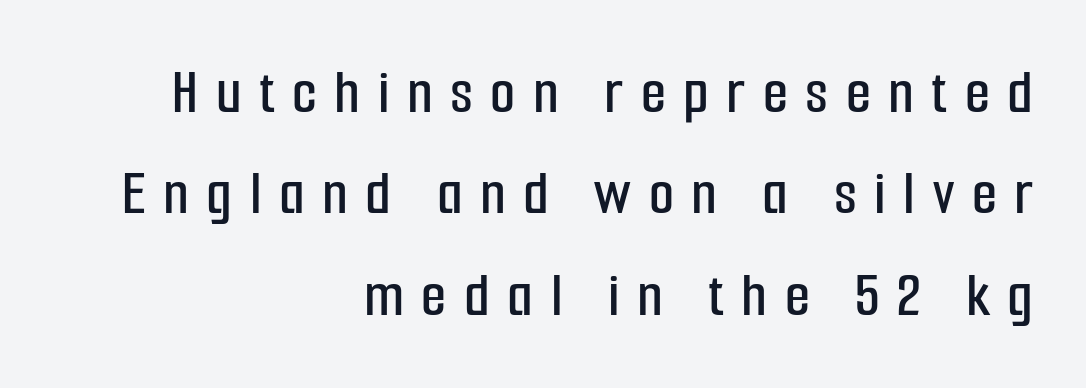
The image shows 65 px condensed sans-serif type, upright; set right-aligned, normal line spacing (1.56x), unusually wide letter spacing (+0.27 em), not underlined; low stroke contrast and a medium x-height.
